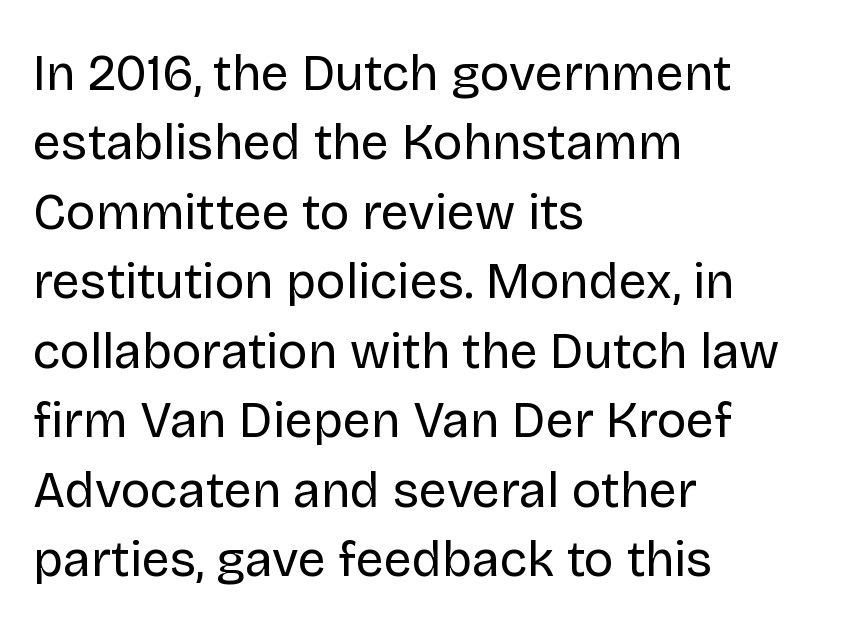
Q: Is the text bold? A: No.
Q: Is the text italic (slanted)? A: No, it is upright.
Q: Is the typeface a serif or a sans-serif typeface? A: Sans-serif.
Q: Is the text underlined? A: No.
Q: How is the paragraph aligned? A: Left-aligned.
Q: Is the spacing between letters normal or unusually wide? A: Normal.
Q: Is the spacing between lines tight, normal or loose? A: Normal.
Q: Width (condensed, normal, or wide)? A: Normal.
Q: Stroke contrast? A: Low.
Q: x-height? A: Large.
Q: Monospaced? A: No.
